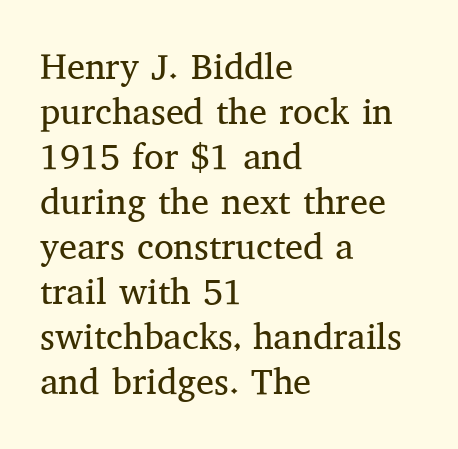
Left-aligned paragraph, ragged on the right. The face used here is proportionally spaced, like ordinary book or web type. Nothing unusual about the tracking: characters are spaced as the font intends. Unlike a clean sans, this face finishes its strokes with serifs. No word sits above an underline. The face looks like a standard text weight, possibly lighter.
